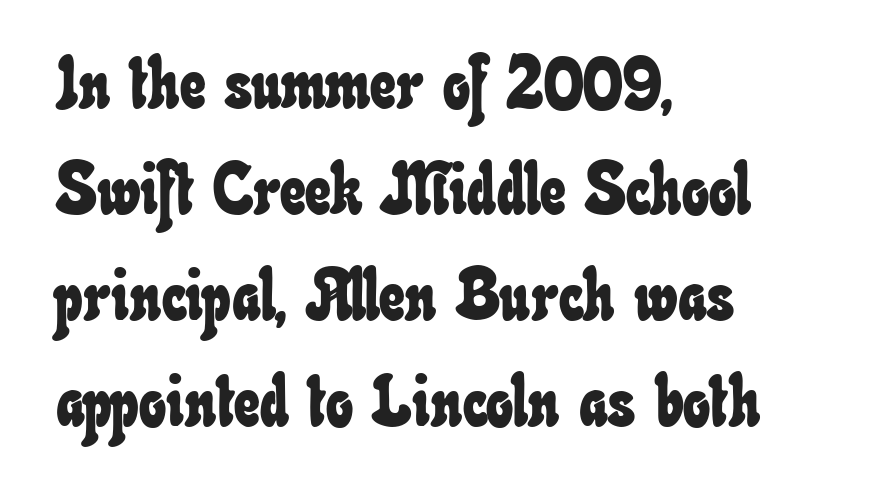
A classic flush-left, rag-right setting is used for this passage. A normal amount of white space separates one row of letters from the next. Nobody drew a line under any word here. The letters sit at their default tracking, neither squeezed nor spread. The face used here is proportionally spaced, like ordinary book or web type.
